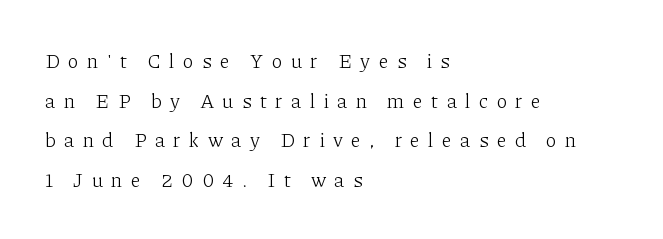
Short note: letters widely spaced. The typeface has the unassuming heft of standard copy or less. The lines are quadded left. No word sits above an underline. A great deal of white space separates one row of letters from the next.
